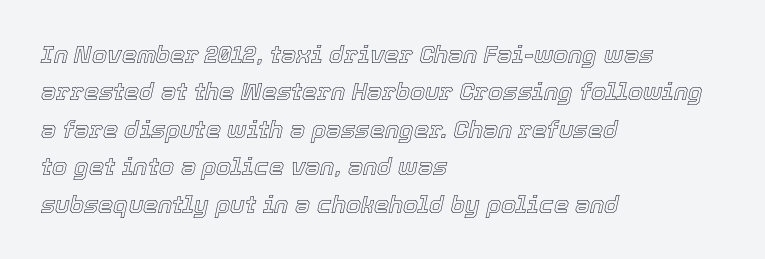
Designer's note — italics engaged. Does extra space separate the letters? No, they use regular spacing. Layout note: lines flush left. The rendering uses a moderate line-height, typical for paragraphs. Descenders are the only things crossing below the line.
